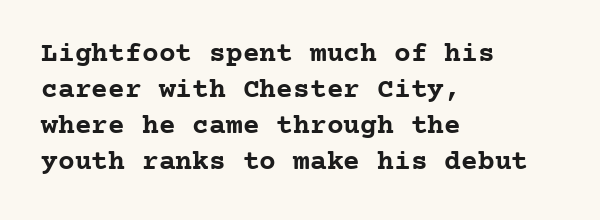
The image shows 28 px semibold serif type, upright, monospaced; set left-aligned, normal line spacing (1.29x), normal letter spacing, not underlined; low stroke contrast and a medium x-height.
